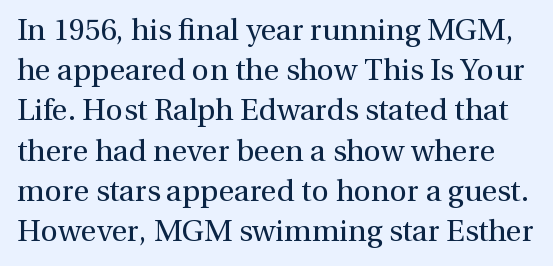
Letters rest on an invisible, unmarked baseline. The specimen reads as upright at a glance. The glyphs in this specimen are seriffed. Is there much room between lines? A standard amount, neither cramped nor airy. The strokes are not fattened; the text isn't bold.
